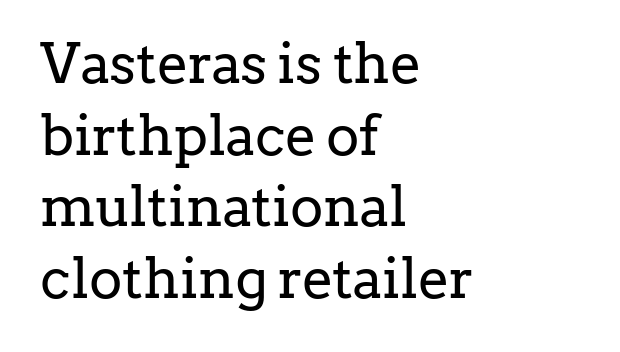
Letterform terminals end in serifs throughout the passage. Stems here are at most as thick as an everyday book face. This sample has the flowing, uneven cadence of proportional lettering. A roman cut, with each character standing at attention.
